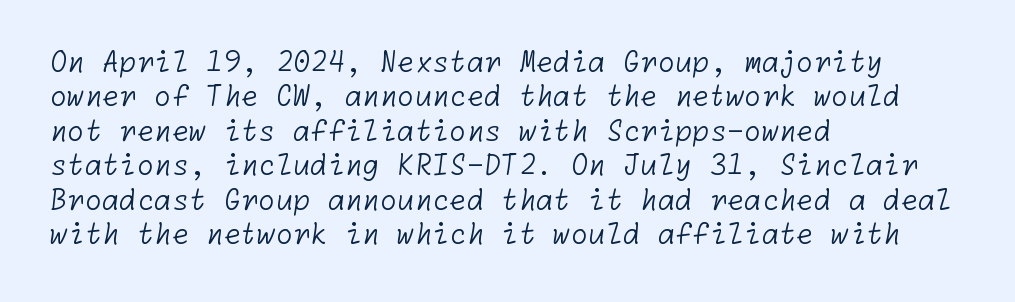
The image shows 28 px light sans-serif type; set left-aligned, line spacing 1.23x, normal letter spacing, not underlined; low stroke contrast and a medium x-height.
